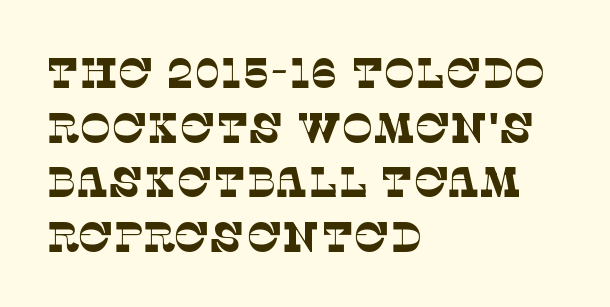
{"serif": "yes", "bold": "no", "weight": "thin", "width": "normal", "stroke_contrast": "low", "x_height": "large", "monospaced": "no", "underline": "no", "align": "left", "line_spacing": "normal", "line_spacing_ratio": 1.3, "letter_spacing": "normal", "letter_spacing_em": 0.0, "glyph_px": 42}
